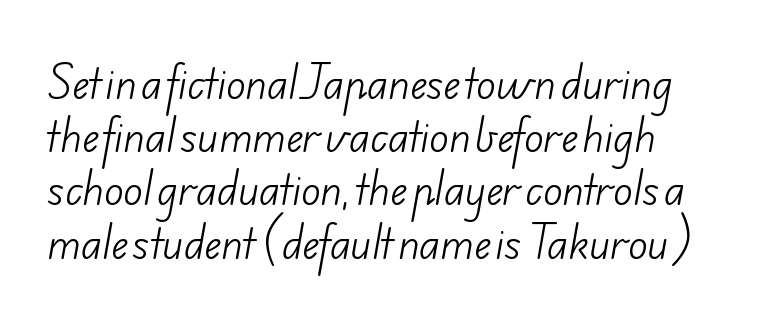
This sample has the flowing, uneven cadence of proportional lettering. The block of text has a typical density, with ordinary space between rows. Vertical stems look standard width or narrower in stroke. Horizontal alignment here is leftward, the default for most running prose. Letterform terminals end flat and unadorned throughout the passage.
